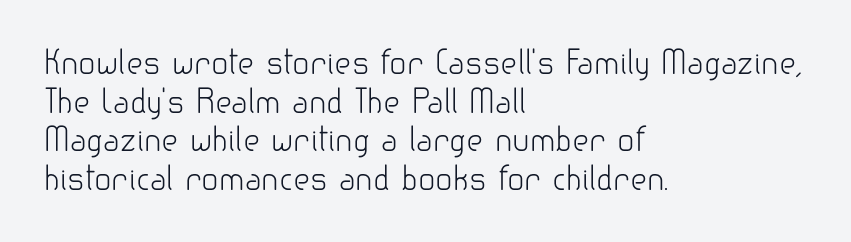
The image shows 32 px light sans-serif type, upright; set left-aligned, line spacing 1.21x, normal letter spacing, not underlined; low stroke contrast and a small x-height.
